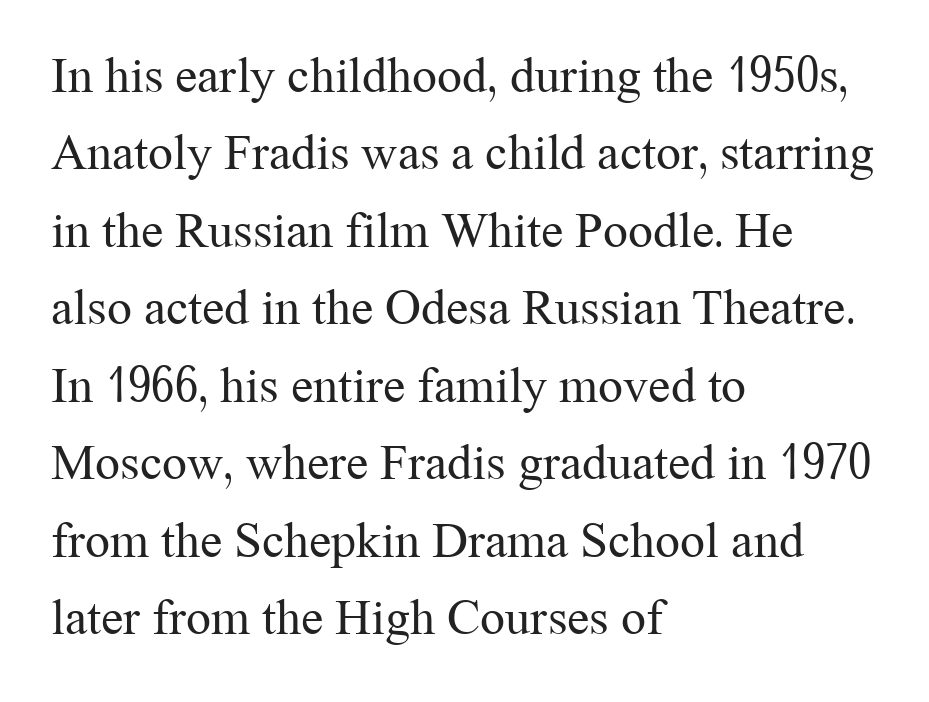
Reading down the column, the eye jumps a familiar distance to each next line. Is this a sans? No — the strokes have serifs. Only glyphs here, with clear space below each row. Nothing unusual about the tracking: characters are spaced as the font intends. Ordinary non-slanted type is in use. Is this a fixed-width face? No — the glyphs have proportional, varying widths.
